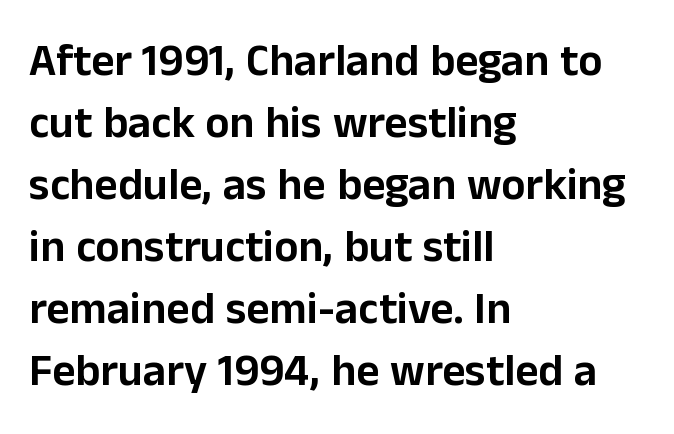
The image shows 45 px sans-serif type, upright; set left-aligned, normal line spacing (1.38x), normal letter spacing, not underlined; low stroke contrast and a medium x-height.
